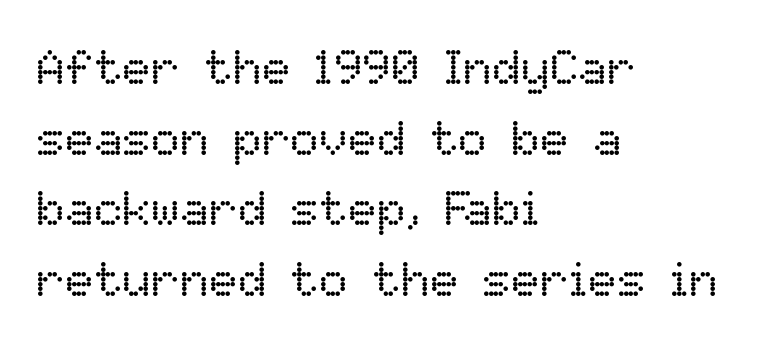
The space beneath each line is pristine and unruled. The letterforms sit shoulder to shoulder at normal distance. The leading is moderate, giving the passage an even texture. No extra ink here — the face is not bold. Style check: upright.
